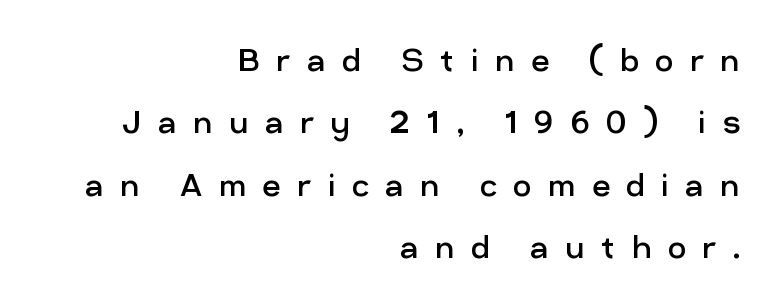
{"serif": "no", "italic": "no", "bold": "no", "weight": "regular", "width": "normal", "stroke_contrast": "low", "x_height": "medium", "monospaced": "no", "underline": "no", "align": "right", "line_spacing": "normal", "line_spacing_ratio": 1.56, "letter_spacing": "wide", "letter_spacing_em": 0.41, "glyph_px": 40}
